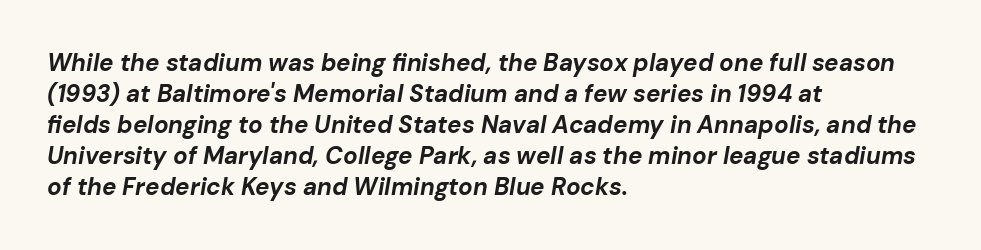
Q: Is the text bold? A: Yes.
Q: Is the text italic (slanted)? A: Yes, it leans right by about 10 degrees.
Q: Is the text underlined? A: No.
Q: How is the paragraph aligned? A: Left-aligned.
Q: Is the spacing between letters normal or unusually wide? A: Normal.
Q: Is the spacing between lines tight, normal or loose? A: Normal.
